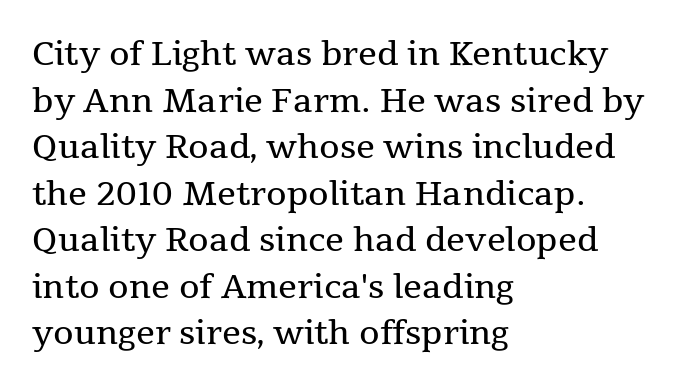
Q: Is the text bold? A: No.
Q: Is the text italic (slanted)? A: No, it is upright.
Q: Is the typeface a serif or a sans-serif typeface? A: Serif.
Q: Is the text underlined? A: No.
Q: How is the paragraph aligned? A: Left-aligned.
Q: Is the spacing between letters normal or unusually wide? A: Normal.
Q: Is the spacing between lines tight, normal or loose? A: Normal.
Q: Width (condensed, normal, or wide)? A: Normal.
Q: Stroke contrast? A: Medium.
Q: x-height? A: Medium.
Q: Monospaced? A: No.
